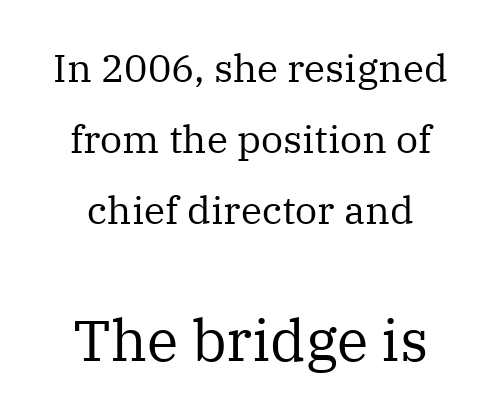
{"serif": "yes", "italic": "no", "bold": "no", "weight": "regular", "width": "normal", "stroke_contrast": "medium", "x_height": "medium", "monospaced": "no", "underline": "no", "line_spacing_ratio": 1.82, "letter_spacing": "normal", "letter_spacing_em": 0.0, "larger_block": "second", "size_ratio": 1.49, "glyph_px": 58}
